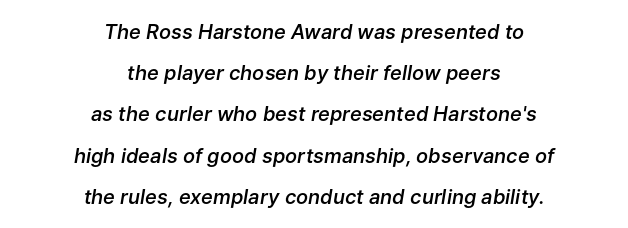
Q: Is the text bold? A: Semi-bold.
Q: Is the text italic (slanted)? A: Yes, it leans right by about 9 degrees.
Q: Is the text underlined? A: No.
Q: How is the paragraph aligned? A: Centered.
Q: Is the spacing between letters normal or unusually wide? A: Normal.
Q: Is the spacing between lines tight, normal or loose? A: Loose.
